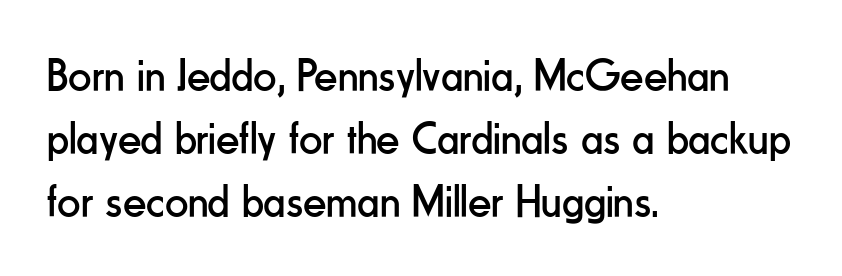
Q: Is the text bold? A: No.
Q: Is the text italic (slanted)? A: No, it is upright.
Q: Is the typeface a serif or a sans-serif typeface? A: Sans-serif.
Q: Is the text underlined? A: No.
Q: How is the paragraph aligned? A: Left-aligned.
Q: Is the spacing between letters normal or unusually wide? A: Normal.
Q: Is the spacing between lines tight, normal or loose? A: Normal.
Q: Width (condensed, normal, or wide)? A: Condensed.
Q: Stroke contrast? A: Low.
Q: x-height? A: Small.
Q: Monospaced? A: No.
